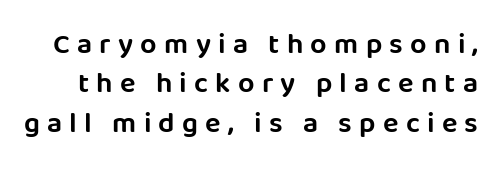
Character widths vary here, with narrow letters taking less room than wide ones. Quick note: interline space is typical. Students, note that the glyphs here are deliberately spaced far apart. No italicization has been applied; the sample stays upright. Regarding serifs, this sample does without them.
